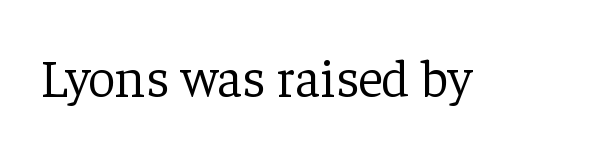
The image shows 54 px light serif type, upright; set normal letter spacing, not underlined; low stroke contrast and a medium x-height.
